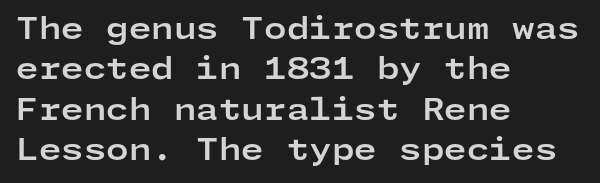
Tracking here is standard; glyphs follow each other at the usual distance. The zone under the glyphs is completely vacant. Is the block centered? No — it sits flush against the left margin. In terms of letterform style, serifs are entirely absent.
